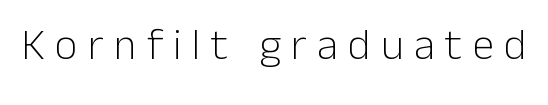
{"serif": "no", "italic": "no", "bold": "no", "weight": "light", "width": "normal", "stroke_contrast": "low", "x_height": "medium", "monospaced": "no", "underline": "no", "letter_spacing": "wide", "letter_spacing_em": 0.23, "glyph_px": 44}
